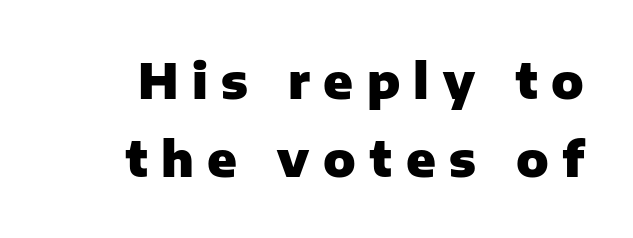
You could not count columns in this text — the font is proportionally spaced. Classification — sans serif. Each row of text sits above clean, open space. Posture: vertical.
